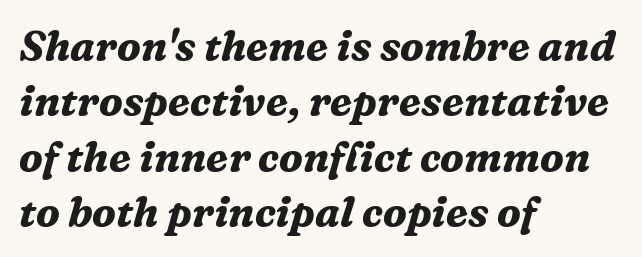
The image shows 41 px bold serif type, italic (leaning right); set left-aligned, normal line spacing (1.35x), normal letter spacing, not underlined; medium stroke contrast and a medium x-height.
